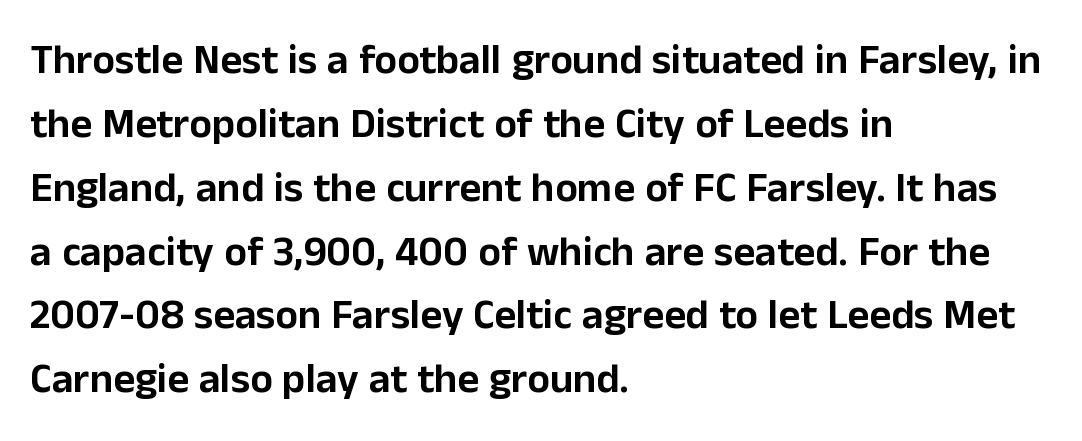
The image shows 42 px sans-serif type, upright; set left-aligned, normal line spacing (1.52x), normal letter spacing, not underlined; low stroke contrast and a medium x-height.
